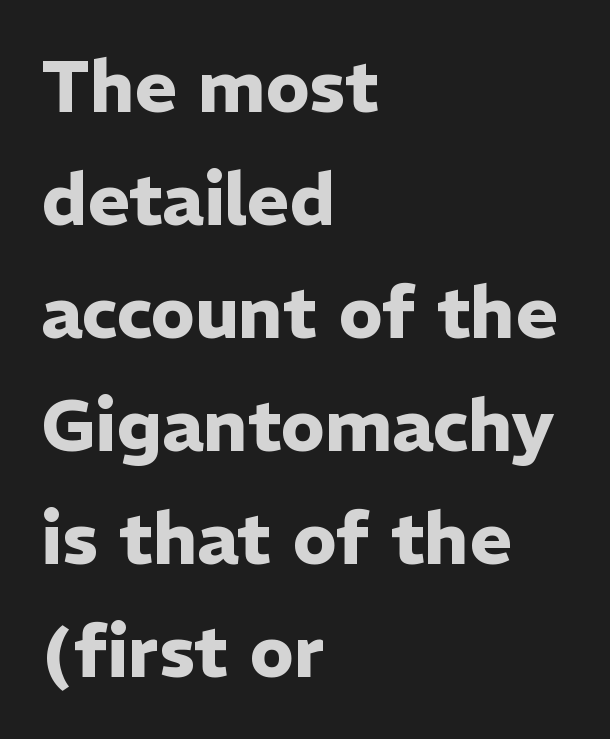
Q: Is the text bold? A: Yes.
Q: Is the text italic (slanted)? A: No, it is upright.
Q: Is the typeface a serif or a sans-serif typeface? A: Sans-serif.
Q: Is the text underlined? A: No.
Q: How is the paragraph aligned? A: Left-aligned.
Q: Is the spacing between letters normal or unusually wide? A: Normal.
Q: Is the spacing between lines tight, normal or loose? A: Normal.
Q: Width (condensed, normal, or wide)? A: Normal.
Q: Stroke contrast? A: Low.
Q: x-height? A: Medium.
Q: Monospaced? A: No.
